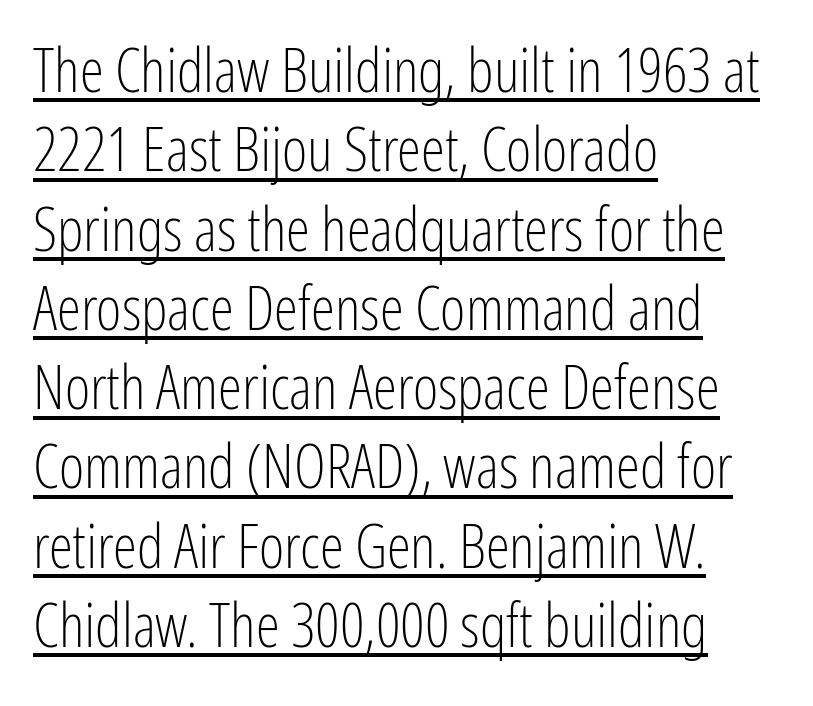
{"serif": "no", "italic": "no", "bold": "no", "weight": "light", "width": "condensed", "stroke_contrast": "low", "x_height": "medium", "monospaced": "no", "underline": "yes", "align": "left", "line_spacing": "normal", "line_spacing_ratio": 1.3, "letter_spacing": "normal", "letter_spacing_em": 0.0, "glyph_px": 61}
